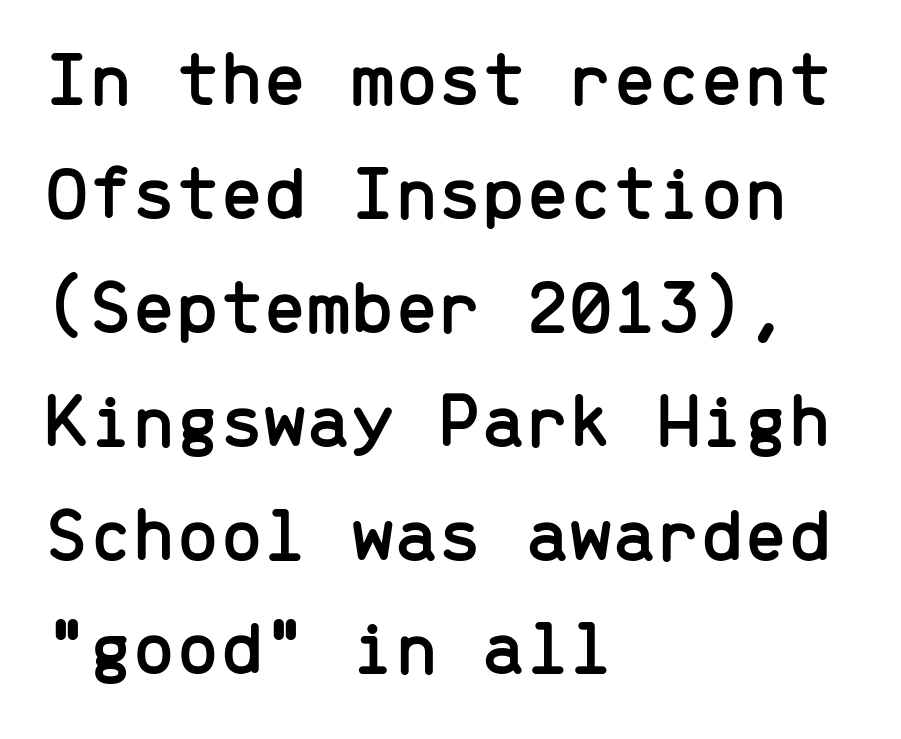
The image shows 78 px sans-serif type, upright, monospaced; set left-aligned, normal line spacing (1.46x), normal letter spacing, not underlined; low stroke contrast and a medium x-height.
